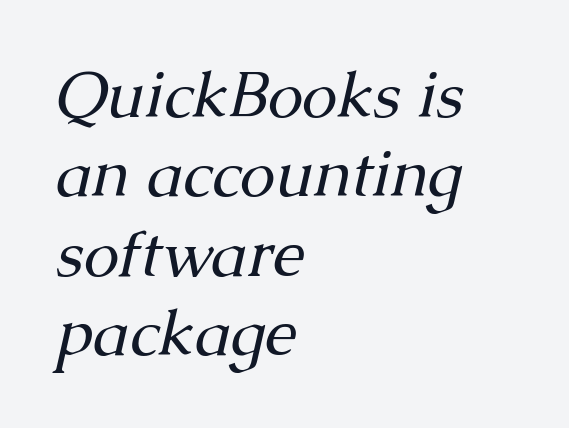
Unlike a clean sans, this face finishes its strokes with serifs. On a weight scale, this lands at 450 or below. The paragraph has a hard left edge and a soft right edge. These lines were composed using italics. This sample has the flowing, uneven cadence of proportional lettering.
